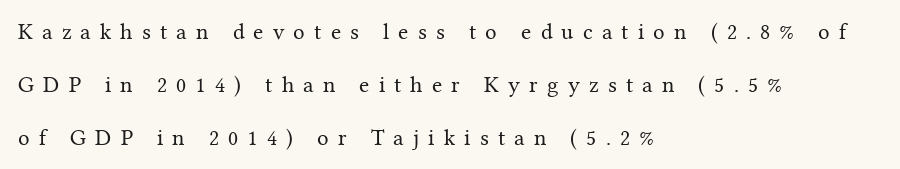
Anything drawn beneath the words? Only blank space. The letters look calm and open, with moderate or lighter stems. This rendering uses left alignment, leaving the right contour irregular. Spacing between characters has been opened up far beyond the box default.
